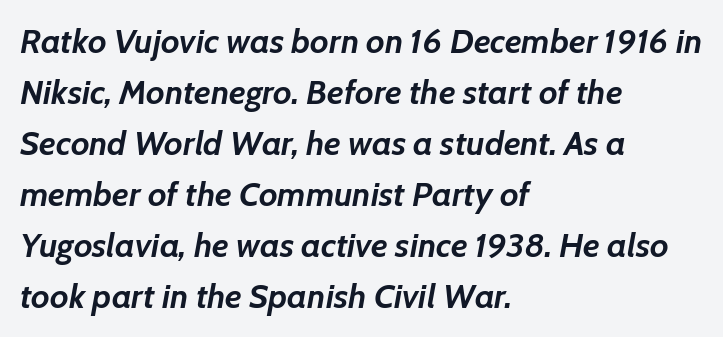
{"italic": "yes", "lean": "right", "slant_degrees": 7, "bold": "yes", "weight": "semibold", "width": "normal", "stroke_contrast": "low", "x_height": "medium", "monospaced": "no", "underline": "no", "align": "left", "line_spacing": "normal", "line_spacing_ratio": 1.5, "letter_spacing": "normal", "letter_spacing_em": 0.0, "glyph_px": 34}
